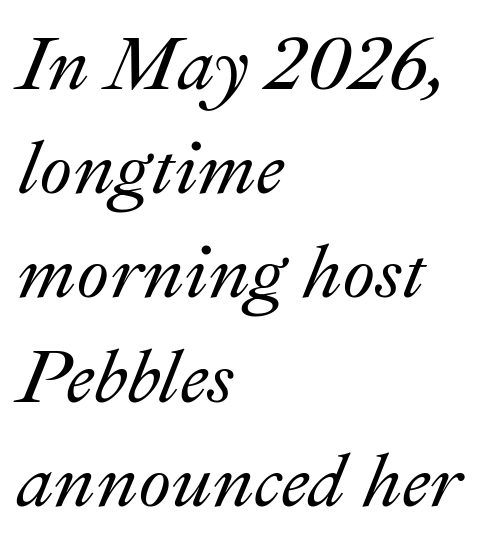
Q: Is the text italic (slanted)? A: Yes, it leans right by about 22 degrees.
Q: Is the text underlined? A: No.
Q: How is the paragraph aligned? A: Left-aligned.
Q: Is the spacing between letters normal or unusually wide? A: Normal.
Q: Is the spacing between lines tight, normal or loose? A: Normal.
Q: Width (condensed, normal, or wide)? A: Normal.
Q: Stroke contrast? A: Medium.
Q: x-height? A: Small.
Q: Monospaced? A: No.
